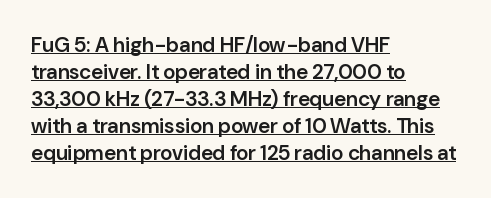
The image shows 21 px text type, upright; set left-aligned, normal line spacing (1.28x), normal letter spacing, underlined.
